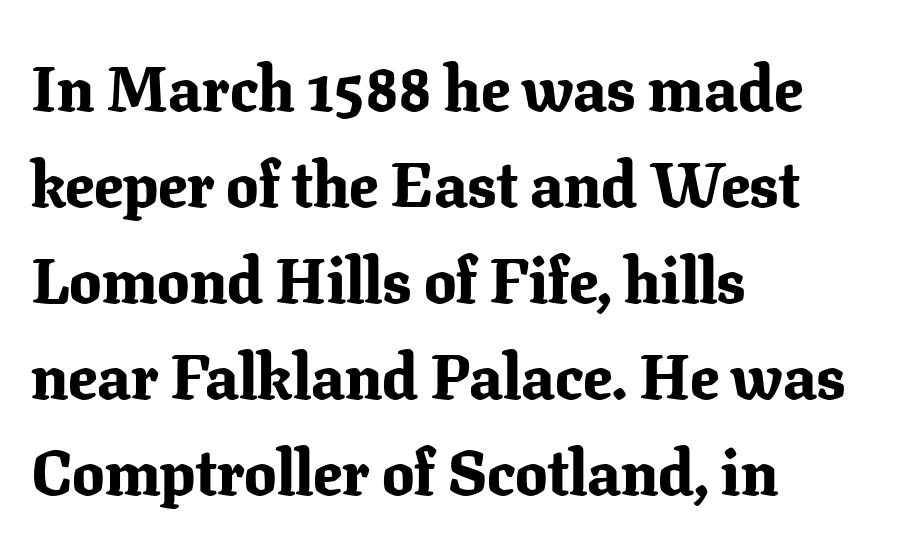
The image shows 64 px bold serif type, upright; set left-aligned, normal line spacing (1.5x), normal letter spacing, not underlined; low stroke contrast and a medium x-height.
